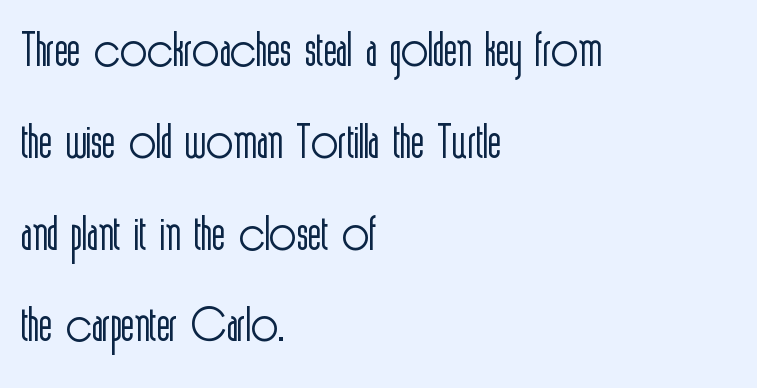
{"serif": "no", "italic": "no", "bold": "no", "weight": "light", "width": "condensed", "x_height": "medium", "monospaced": "no", "underline": "no", "align": "left", "line_spacing": "normal", "line_spacing_ratio": 1.33, "letter_spacing": "normal", "letter_spacing_em": 0.0, "glyph_px": 69}
